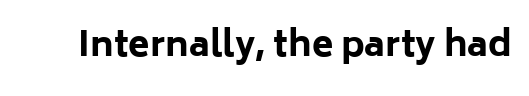
The image shows 35 px bold sans-serif type, upright; set normal letter spacing, not underlined; low stroke contrast and a medium x-height.
